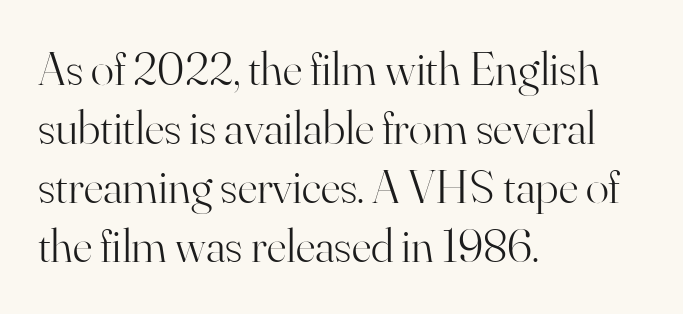
Reading down the block, your eye returns to a fixed left position each line. The letterforms sit at book weight or below. To sum up the face: it has serifs. The gap between lines stays unmarked. Is the letter spacing exaggerated? No — it looks like the ordinary default.
